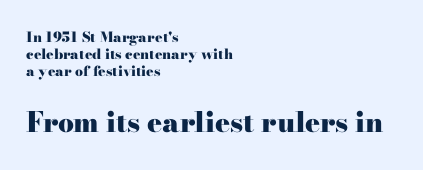
{"serif": "yes", "italic": "no", "bold": "yes", "weight": "heavy", "width": "wide", "stroke_contrast": "high", "x_height": "small", "monospaced": "no", "underline": "no", "align": "left", "line_spacing_ratio": 1.22, "letter_spacing": "normal", "letter_spacing_em": 0.0, "larger_block": "second", "size_ratio": 2.0, "glyph_px": 28}
